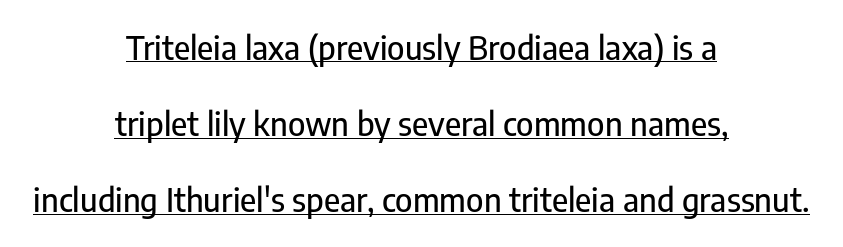
Q: Is the text italic (slanted)? A: No, it is upright.
Q: Is the typeface a serif or a sans-serif typeface? A: Sans-serif.
Q: Is the text underlined? A: Yes.
Q: How is the paragraph aligned? A: Centered.
Q: Is the spacing between letters normal or unusually wide? A: Normal.
Q: Is the spacing between lines tight, normal or loose? A: Loose.
Q: Width (condensed, normal, or wide)? A: Condensed.
Q: Stroke contrast? A: Low.
Q: x-height? A: Medium.
Q: Monospaced? A: No.
